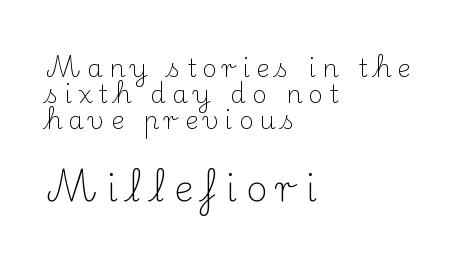
These lines huddle together more closely than default settings would place them. The letters advance in unequal steps, a hallmark of proportional type. This sample is left-justified, so line endings fall wherever the words run out. The tracking jumps out immediately: characters are airy and widely separated. The lettering holds an erect, upright posture throughout.
